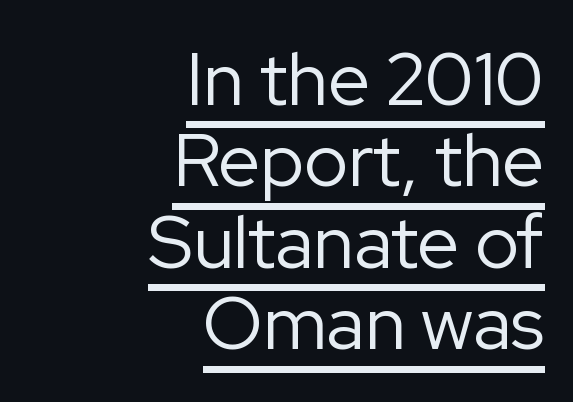
Q: Is the text bold? A: No.
Q: Is the text italic (slanted)? A: No, it is upright.
Q: Is the typeface a serif or a sans-serif typeface? A: Sans-serif.
Q: Is the text underlined? A: Yes.
Q: How is the paragraph aligned? A: Right-aligned.
Q: Is the spacing between letters normal or unusually wide? A: Normal.
Q: Is the spacing between lines tight, normal or loose? A: Tight.
Q: Width (condensed, normal, or wide)? A: Normal.
Q: Stroke contrast? A: Low.
Q: x-height? A: Medium.
Q: Monospaced? A: No.
